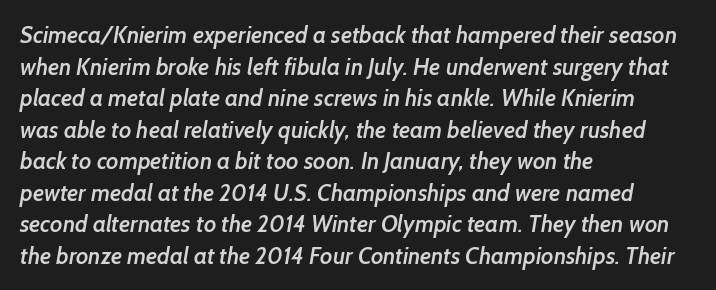
Q: Is the text bold? A: Semi-bold.
Q: Is the text underlined? A: No.
Q: How is the paragraph aligned? A: Left-aligned.
Q: Is the spacing between letters normal or unusually wide? A: Normal.
Q: Is the spacing between lines tight, normal or loose? A: Normal.
